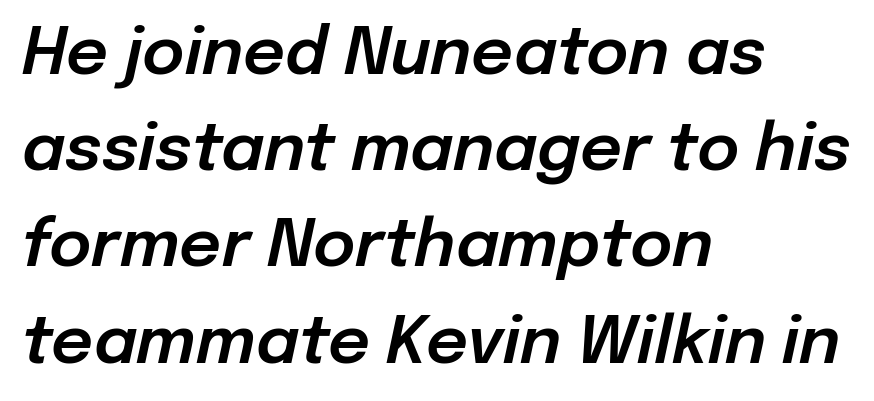
The image shows 65 px text type, italic (leaning right); set left-aligned, normal line spacing (1.48x), normal letter spacing, not underlined; low stroke contrast and a medium x-height.
